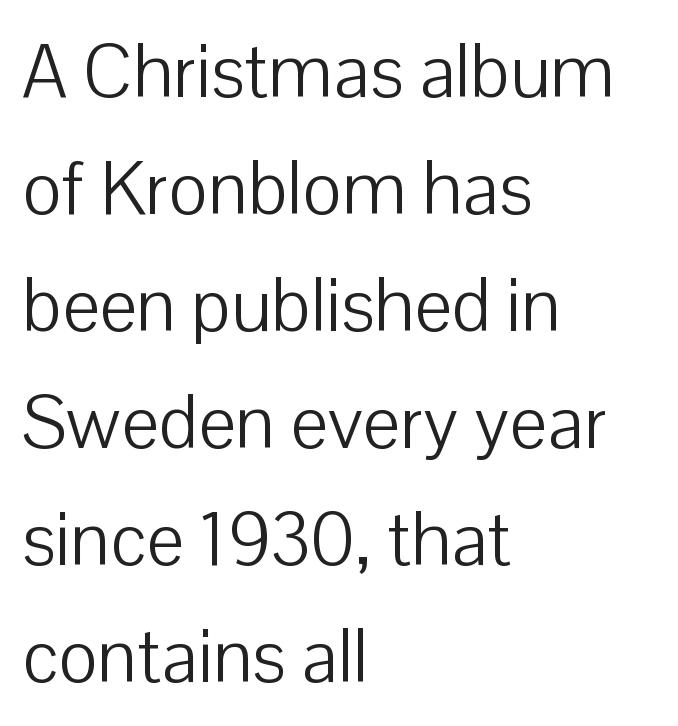
Anything drawn beneath the words? Only blank space. Proportional: the letters do not fall into vertical columns. A typesetter would call this leading conventional body-copy spacing. A student would call this left alignment; a typographer would say flush left, rag right.
